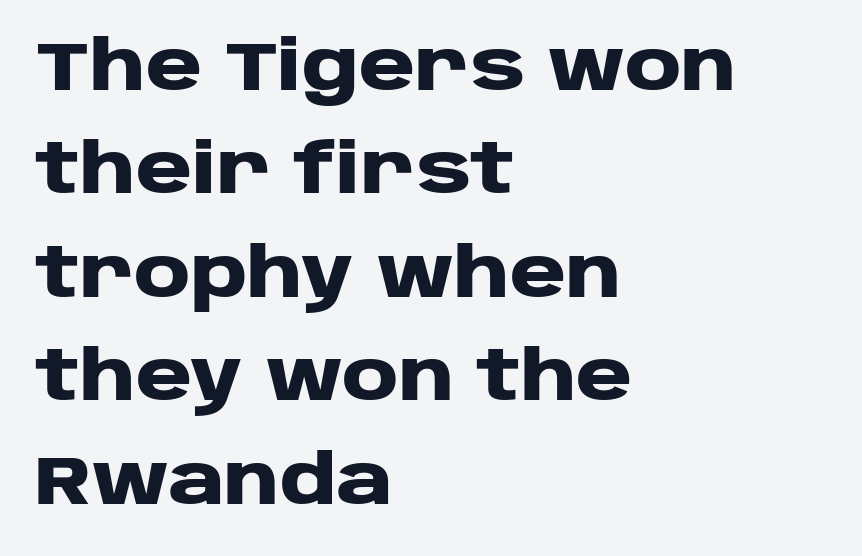
{"serif": "no", "italic": "no", "bold": "yes", "weight": "heavy", "width": "wide", "stroke_contrast": "low", "x_height": "large", "monospaced": "no", "underline": "no", "align": "left", "line_spacing": "normal", "line_spacing_ratio": 1.5, "letter_spacing": "normal", "letter_spacing_em": 0.0, "glyph_px": 69}
